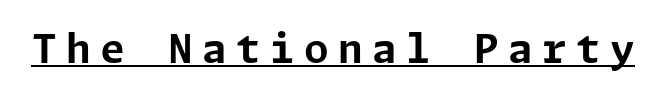
Does the weight exceed regular? Yes, all the way to bold. This rendering employs a face without finishing strokes, i.e., a sans-serif. Spacing between characters has been opened up far beyond the box default. The passage shown is underscored from start to finish. Posture: upright roman.
